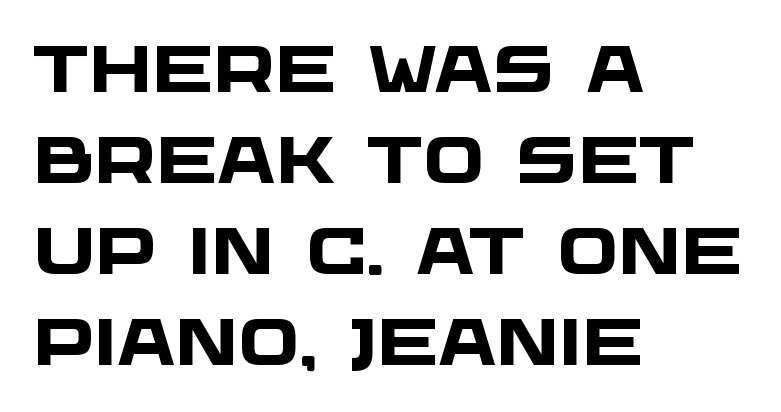
Q: Is the text bold? A: Yes.
Q: Is the typeface a serif or a sans-serif typeface? A: Sans-serif.
Q: Is the text underlined? A: No.
Q: How is the paragraph aligned? A: Left-aligned.
Q: Is the spacing between letters normal or unusually wide? A: Normal.
Q: Is the spacing between lines tight, normal or loose? A: Normal.
Q: Width (condensed, normal, or wide)? A: Wide.
Q: Stroke contrast? A: Low.
Q: x-height? A: Large.
Q: Monospaced? A: No.
